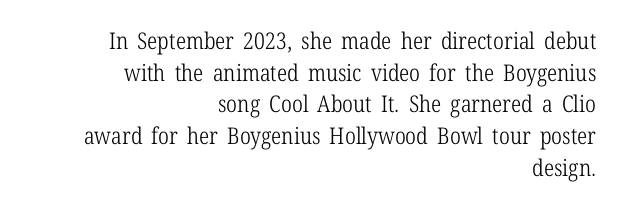
Observe the ordinary spacing: letters are neighbours, not strangers. The designer left line spacing at the default. The foot of each line stays bare and open. Leftover space on each line is placed entirely before the opening word.
